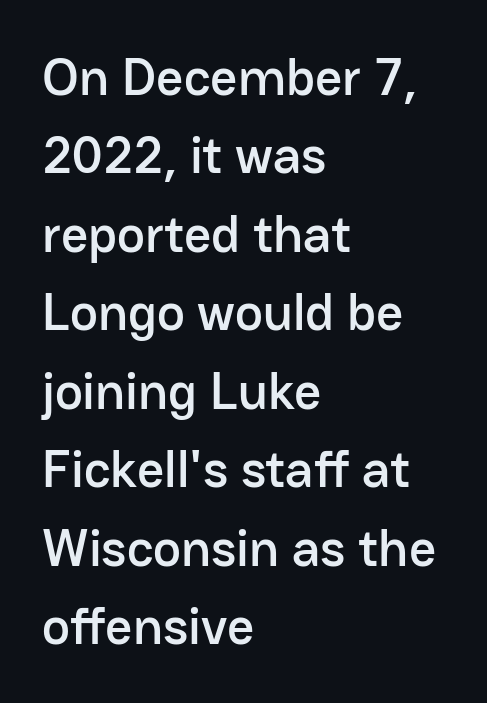
Q: Is the text italic (slanted)? A: No, it is upright.
Q: Is the typeface a serif or a sans-serif typeface? A: Sans-serif.
Q: Is the text underlined? A: No.
Q: How is the paragraph aligned? A: Left-aligned.
Q: Is the spacing between letters normal or unusually wide? A: Normal.
Q: Is the spacing between lines tight, normal or loose? A: Normal.
Q: Width (condensed, normal, or wide)? A: Normal.
Q: Stroke contrast? A: Low.
Q: x-height? A: Medium.
Q: Monospaced? A: No.
